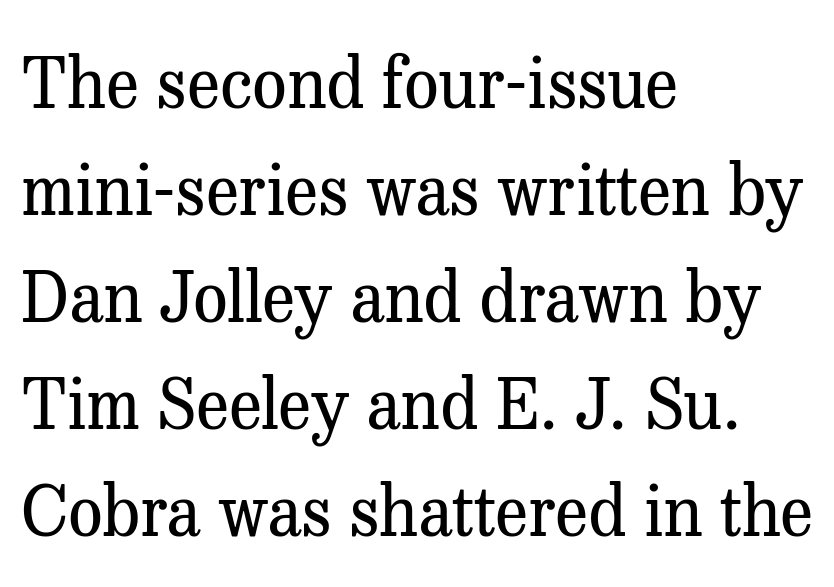
In CSS terms this would be text-align: left. The passage shown has conventional tracking throughout. Serifs: yes, visible at the terminals of the letterforms. The weight tops out at a normal text grade. These lines are rendered in a variable-pitch font. Vertical strokes here are truly vertical.
